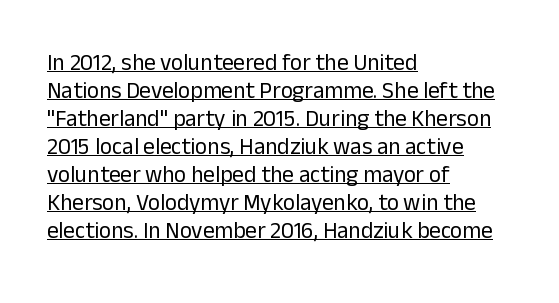
The paragraph has a hard left edge and a soft right edge. Ascenders rise straight up at ninety degrees. The characters are drawn with everyday or finer stroke widths. Glance below the letters and you will spot a drawn line. Between one letter and the next there's only the usual sliver of space.
